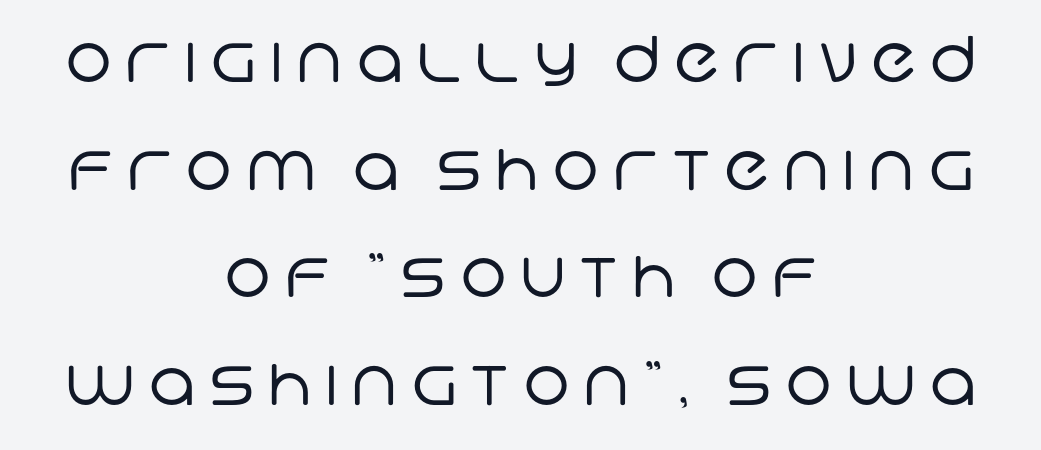
The image shows 63 px regular-weight sans-serif type; set centered, line spacing 1.71x, unusually wide letter spacing (+0.22 em), not underlined; low stroke contrast and a large x-height.
